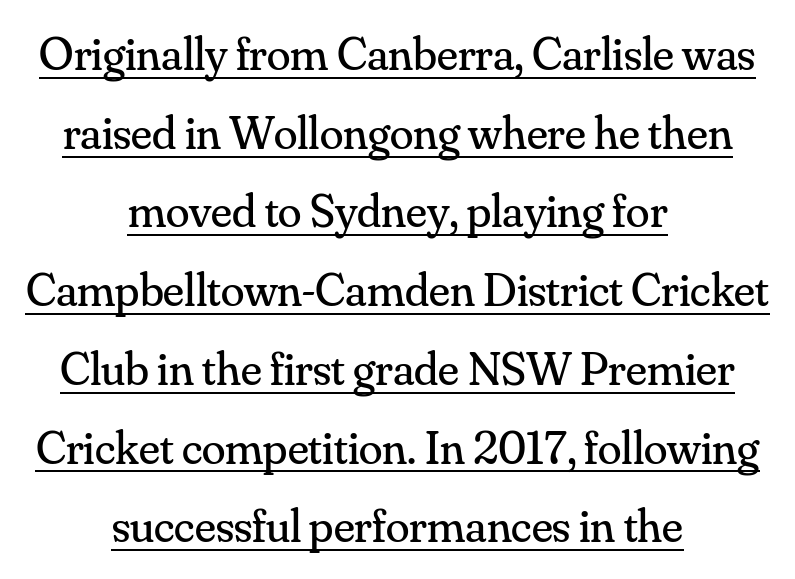
{"serif": "yes", "italic": "no", "bold": "no", "weight": "regular", "width": "normal", "stroke_contrast": "medium", "x_height": "small", "monospaced": "no", "underline": "yes", "align": "center", "line_spacing": "normal", "line_spacing_ratio": 1.64, "letter_spacing": "normal", "letter_spacing_em": 0.0, "glyph_px": 48}
